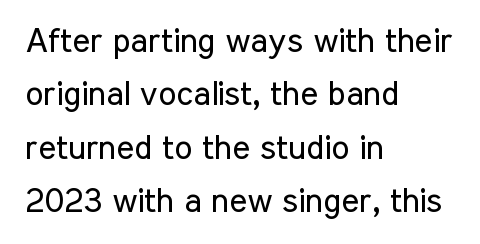
The image shows 34 px regular-weight, condensed sans-serif type, upright; set left-aligned, normal line spacing (1.57x), normal letter spacing, not underlined; low stroke contrast and a medium x-height.
